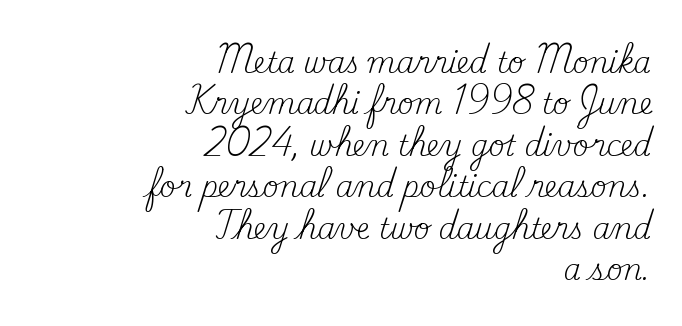
{"serif": "yes", "bold": "no", "weight": "regular", "width": "normal", "stroke_contrast": "medium", "x_height": "small", "monospaced": "no", "underline": "no", "align": "right", "line_spacing": "normal", "line_spacing_ratio": 1.48, "letter_spacing": "normal", "letter_spacing_em": 0.0, "glyph_px": 28}
